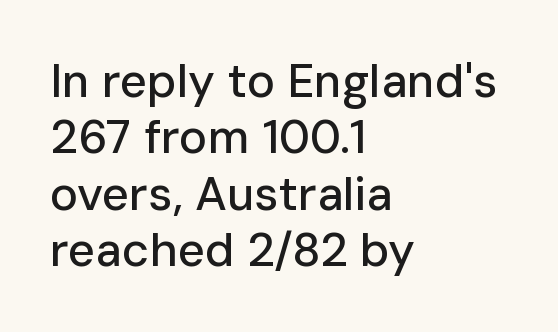
{"serif": "no", "italic": "no", "width": "normal", "stroke_contrast": "low", "x_height": "medium", "monospaced": "no", "underline": "no", "align": "left", "line_spacing_ratio": 1.2, "letter_spacing": "normal", "letter_spacing_em": 0.0, "glyph_px": 47}
